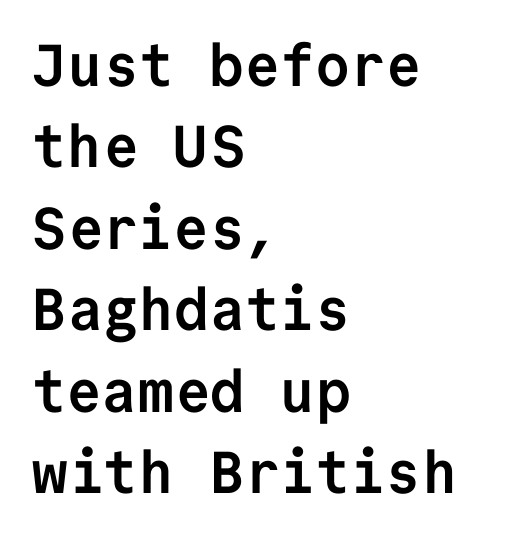
The image shows 59 px semibold sans-serif type, upright, monospaced; set left-aligned, normal line spacing (1.38x), normal letter spacing, not underlined; low stroke contrast and a medium x-height.
